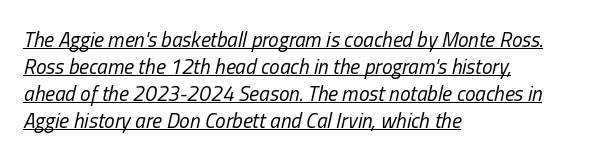
Q: Is the text bold? A: No.
Q: Is the text italic (slanted)? A: Yes, it leans right by about 13 degrees.
Q: Is the text underlined? A: Yes.
Q: How is the paragraph aligned? A: Left-aligned.
Q: Is the spacing between letters normal or unusually wide? A: Normal.
Q: Is the spacing between lines tight, normal or loose? A: Normal.
